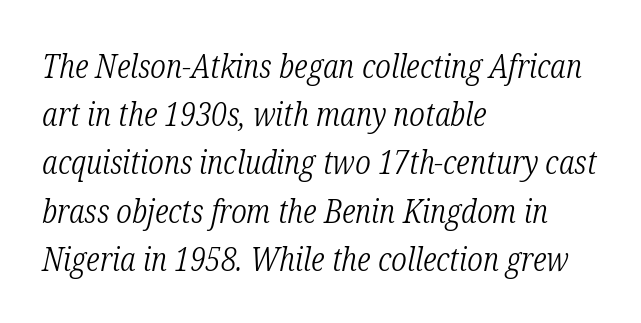
{"serif": "yes", "italic": "yes", "lean": "right", "slant_degrees": 12, "bold": "no", "weight": "light", "width": "condensed", "stroke_contrast": "low", "x_height": "medium", "monospaced": "no", "underline": "no", "align": "left", "line_spacing": "normal", "line_spacing_ratio": 1.46, "letter_spacing": "normal", "letter_spacing_em": 0.0, "glyph_px": 33}
